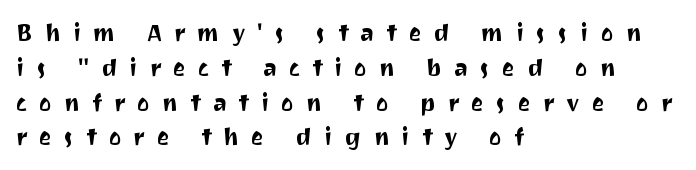
The image shows 24 px text type, upright; set left-aligned, normal line spacing (1.45x), unusually wide letter spacing (+0.5 em), not underlined.
